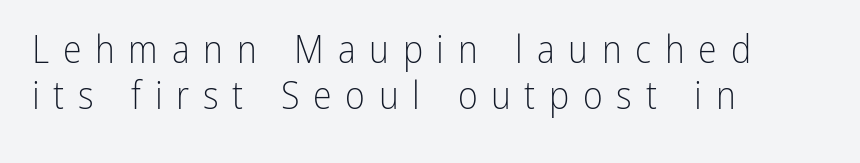
Q: Is the text bold? A: No.
Q: Is the text italic (slanted)? A: No, it is upright.
Q: Is the typeface a serif or a sans-serif typeface? A: Sans-serif.
Q: Is the text underlined? A: No.
Q: How is the paragraph aligned? A: Left-aligned.
Q: Is the spacing between letters normal or unusually wide? A: Unusually wide.
Q: Width (condensed, normal, or wide)? A: Condensed.
Q: Stroke contrast? A: Low.
Q: x-height? A: Medium.
Q: Monospaced? A: No.
